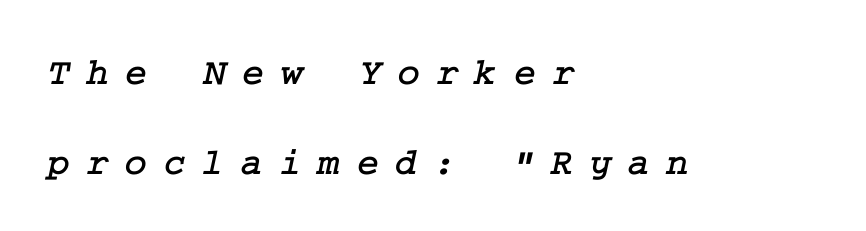
Nobody drew a line under any word here. Does the leading feel generous? Absolutely, it's lavish. Teacher's note: observe the even left margin — that is flush-left alignment. Look at the bottom of the vertical strokes: they flare into serifs here.
